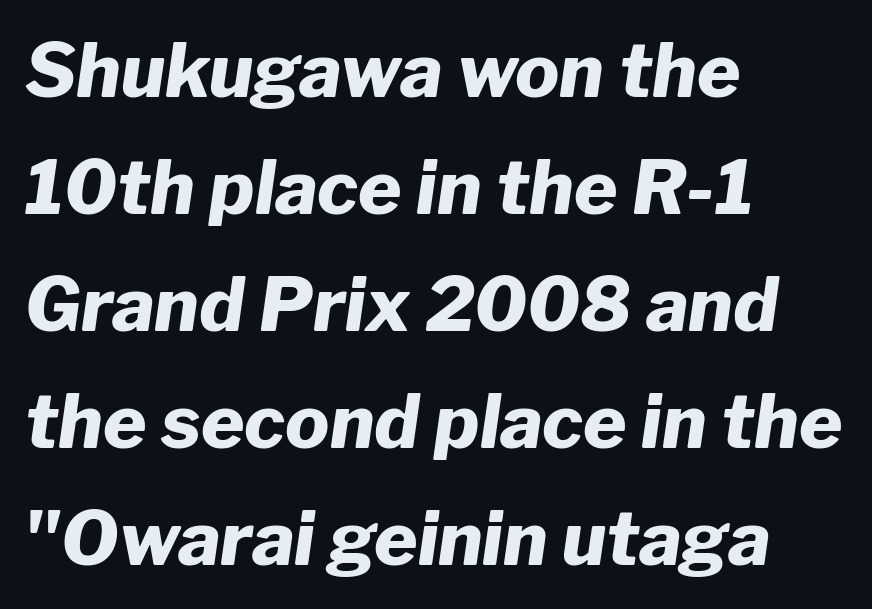
These lines were composed using italics. The rendering uses natural spacing where letterforms have individual widths. Line starts are locked; line ends wander. Honestly, the row spacing looks completely unremarkable.
